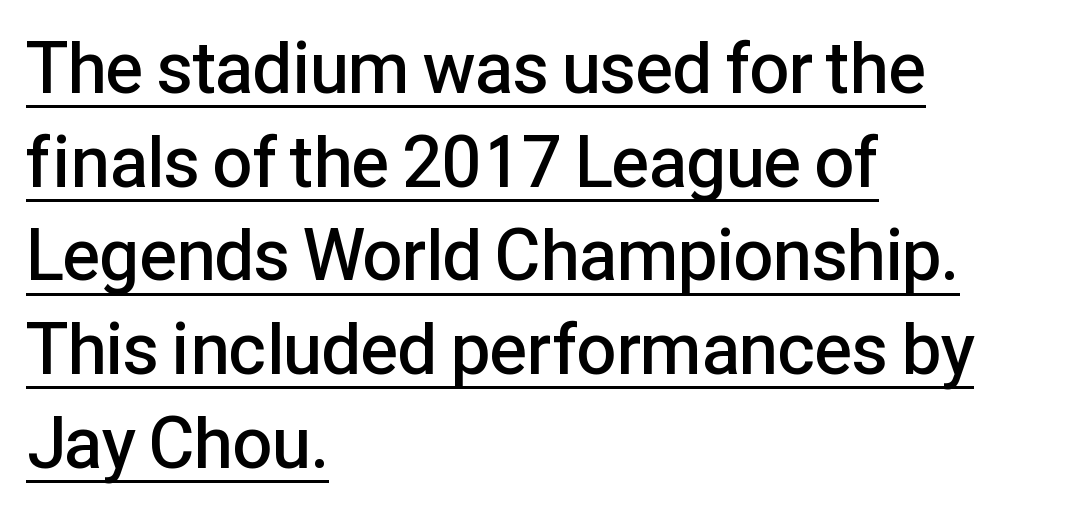
The image shows 71 px semibold sans-serif type, upright; set left-aligned, normal line spacing (1.32x), normal letter spacing, underlined; low stroke contrast and a medium x-height.
